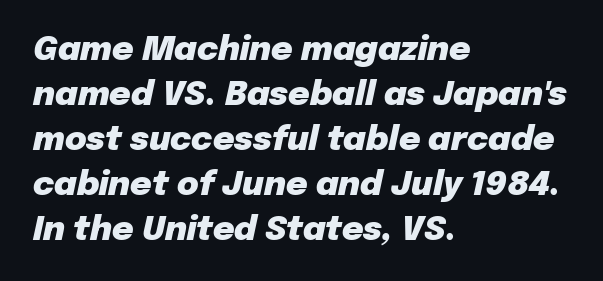
{"italic": "yes", "lean": "right", "slant_degrees": 12, "bold": "yes", "weight": "heavy", "width": "normal", "stroke_contrast": "low", "x_height": "medium", "monospaced": "no", "underline": "no", "align": "left", "line_spacing": "normal", "line_spacing_ratio": 1.36, "letter_spacing": "normal", "letter_spacing_em": 0.0, "glyph_px": 33}
